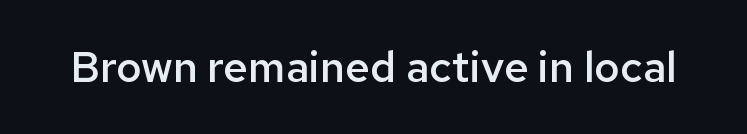
Nope, no serifs anywhere on these letters. Every letter is mildly thick-stroked: semibold rather than bold. It's the straight-up-and-down kind of type. The face used here is proportionally spaced, like ordinary book or web type. Tracking here is standard; glyphs follow each other at the usual distance. The specimen omits any rule beneath the text block's lines.
